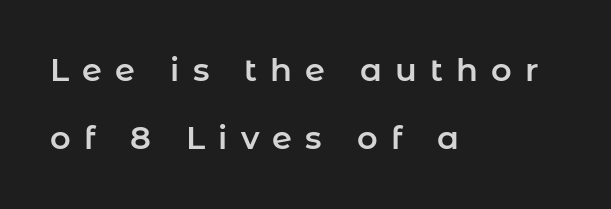
{"serif": "no", "italic": "no", "width": "normal", "stroke_contrast": "low", "x_height": "medium", "monospaced": "no", "underline": "no", "align": "left", "line_spacing": "loose", "line_spacing_ratio": 2.13, "letter_spacing": "wide", "letter_spacing_em": 0.41, "glyph_px": 32}
